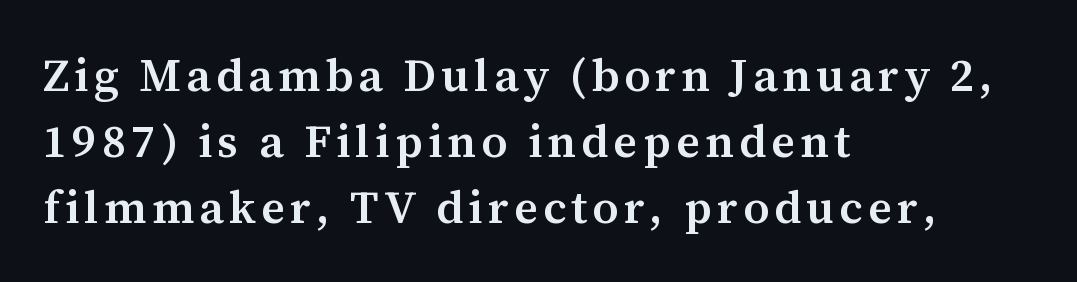
The image shows 46 px semibold serif type, upright; set left-aligned, normal line spacing (1.43x), not underlined; medium stroke contrast and a medium x-height.
